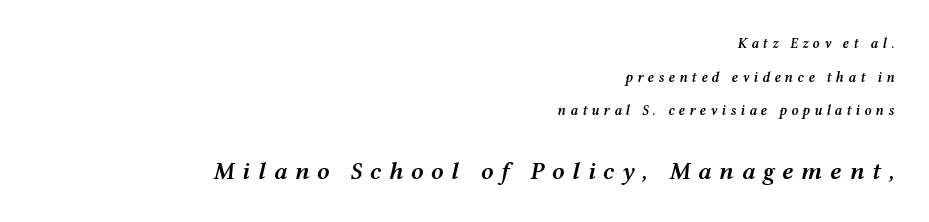
The image shows 25 px text type, italic (leaning right); set right-aligned, loose line spacing (2.41x), unusually wide letter spacing (+0.3 em), not underlined; the second (bottom) block is 1.79x larger.
